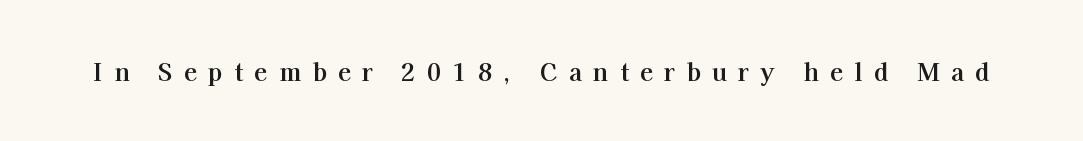
The image shows 24 px bold type, upright; set unusually wide letter spacing (+0.47 em), not underlined.
